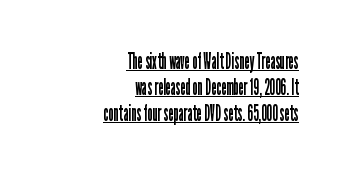
{"italic": "no", "bold": "no", "underline": "yes", "align": "right", "line_spacing": "tight", "line_spacing_ratio": 1.14, "letter_spacing": "normal", "letter_spacing_em": 0.0, "glyph_px": 23}
